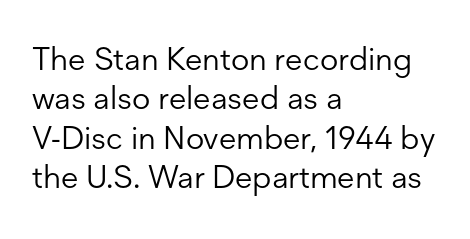
Q: Is the text bold? A: No.
Q: Is the text italic (slanted)? A: No, it is upright.
Q: Is the typeface a serif or a sans-serif typeface? A: Sans-serif.
Q: Is the text underlined? A: No.
Q: How is the paragraph aligned? A: Left-aligned.
Q: Is the spacing between letters normal or unusually wide? A: Normal.
Q: Width (condensed, normal, or wide)? A: Normal.
Q: Stroke contrast? A: Low.
Q: x-height? A: Medium.
Q: Monospaced? A: No.
